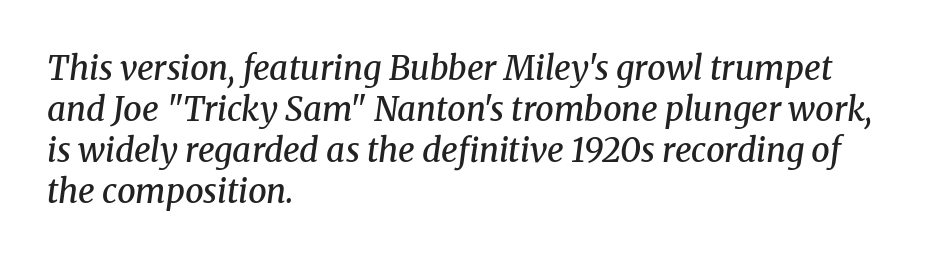
{"serif": "yes", "italic": "yes", "lean": "right", "slant_degrees": 8, "bold": "semi", "weight": "semibold", "width": "normal", "stroke_contrast": "medium", "x_height": "medium", "monospaced": "no", "underline": "no", "align": "left", "line_spacing_ratio": 1.24, "letter_spacing": "normal", "letter_spacing_em": 0.0, "glyph_px": 33}
